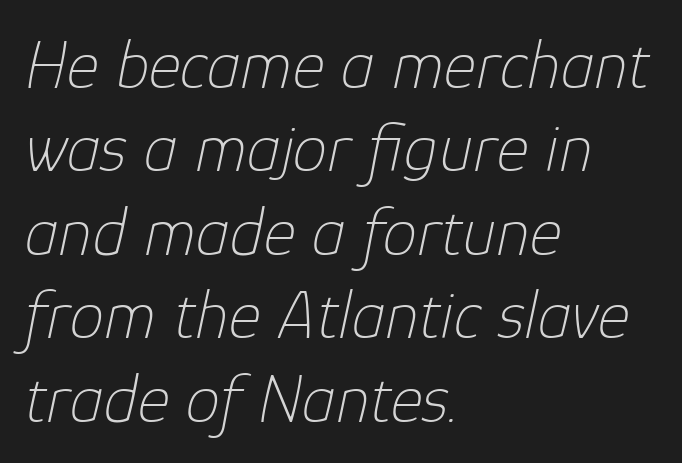
This rendering leaves character spacing at its baseline value. The paragraph has a hard left edge and a soft right edge. Slanted lettering throughout. Unmarked baselines from the first word to the last. Varying glyph widths throughout — classic text-font behaviour.
